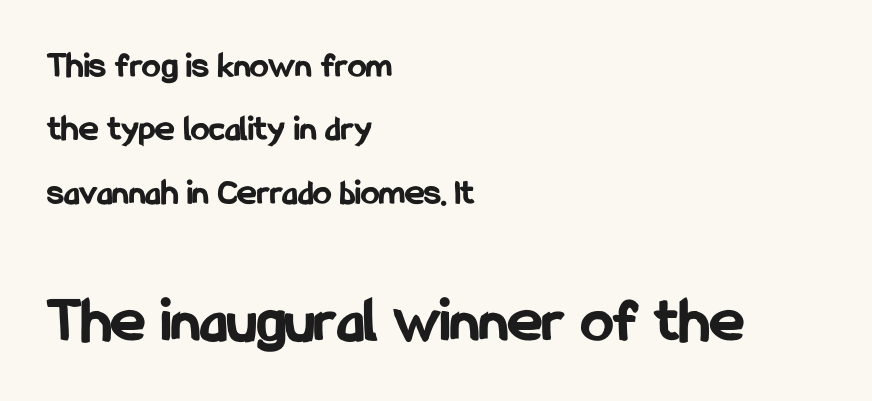
{"serif": "no", "italic": "no", "bold": "yes", "weight": "bold", "width": "condensed", "stroke_contrast": "low", "x_height": "medium", "monospaced": "no", "underline": "no", "align": "left", "line_spacing_ratio": 1.71, "letter_spacing": "normal", "letter_spacing_em": 0.0, "larger_block": "second", "size_ratio": 1.76, "glyph_px": 65}
